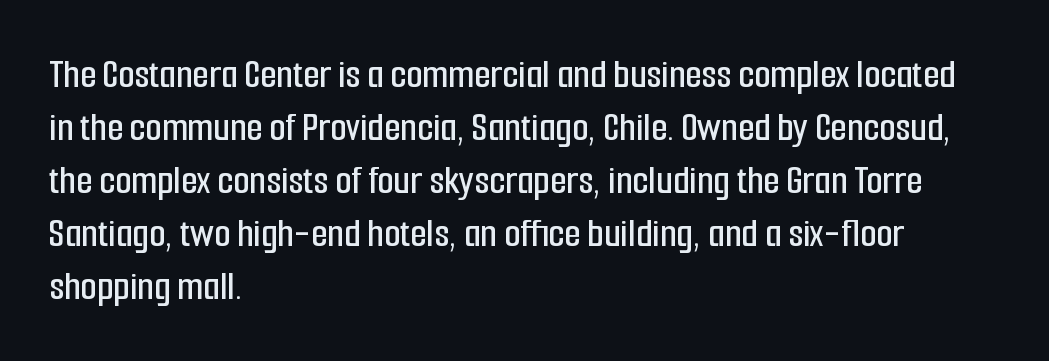
Q: Is the text italic (slanted)? A: No, it is upright.
Q: Is the typeface a serif or a sans-serif typeface? A: Sans-serif.
Q: Is the text underlined? A: No.
Q: How is the paragraph aligned? A: Left-aligned.
Q: Is the spacing between letters normal or unusually wide? A: Normal.
Q: Is the spacing between lines tight, normal or loose? A: Normal.
Q: Width (condensed, normal, or wide)? A: Condensed.
Q: Stroke contrast? A: Low.
Q: x-height? A: Medium.
Q: Monospaced? A: No.
